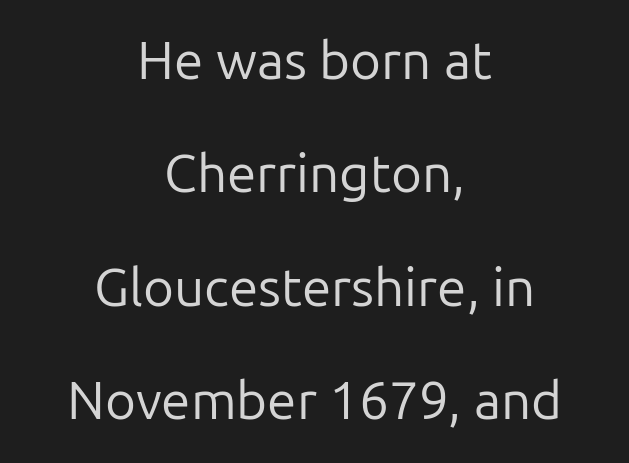
Q: Is the text bold? A: No.
Q: Is the text italic (slanted)? A: No, it is upright.
Q: Is the typeface a serif or a sans-serif typeface? A: Sans-serif.
Q: Is the text underlined? A: No.
Q: How is the paragraph aligned? A: Centered.
Q: Is the spacing between letters normal or unusually wide? A: Normal.
Q: Is the spacing between lines tight, normal or loose? A: Loose.
Q: Width (condensed, normal, or wide)? A: Normal.
Q: Stroke contrast? A: Low.
Q: x-height? A: Medium.
Q: Monospaced? A: No.
